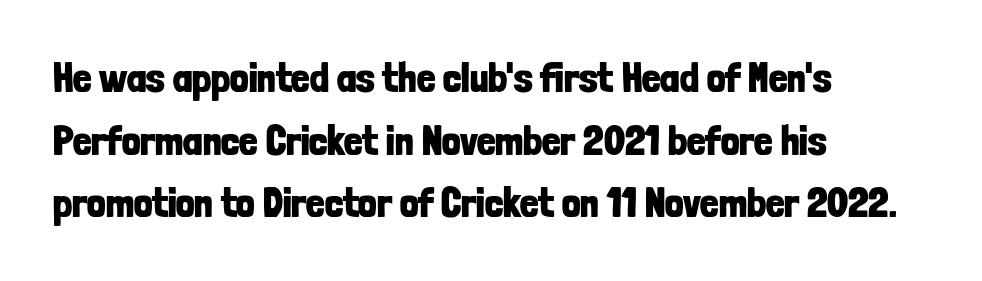
Is this a sans? Yes — the strokes have no serifs. Character widths vary here, with narrow letters taking less room than wide ones. The line texture is even and compact thanks to regular tracking. What's the leading like? Ordinary, nothing unusual. Every stem runs plumb, perpendicular to the baseline. Is the block centered? No — it sits flush against the left margin.
